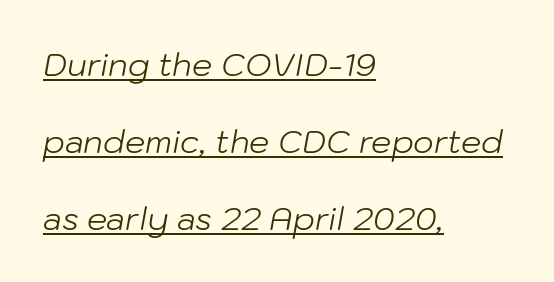
Q: Is the text bold? A: No.
Q: Is the text italic (slanted)? A: Yes, it leans right by about 10 degrees.
Q: Is the text underlined? A: Yes.
Q: How is the paragraph aligned? A: Left-aligned.
Q: Is the spacing between letters normal or unusually wide? A: Normal.
Q: Is the spacing between lines tight, normal or loose? A: Loose.
Q: Width (condensed, normal, or wide)? A: Normal.
Q: Stroke contrast? A: Low.
Q: x-height? A: Medium.
Q: Monospaced? A: No.
